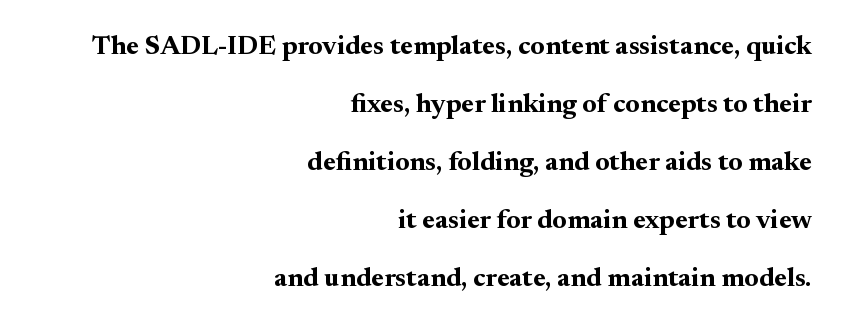
The image shows 27 px bold type, upright; set right-aligned, loose line spacing (2.15x), normal letter spacing, not underlined.
